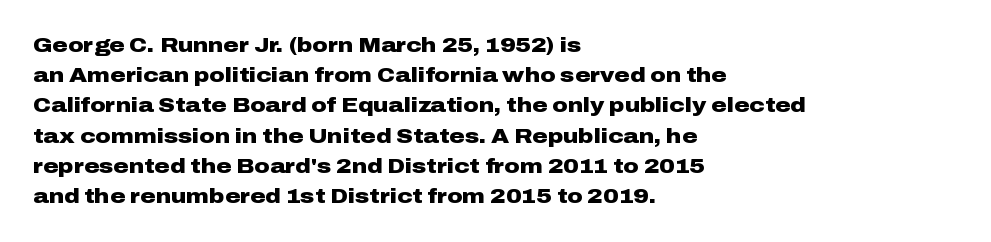
Q: Is the text bold? A: Yes.
Q: Is the text italic (slanted)? A: No, it is upright.
Q: Is the text underlined? A: No.
Q: How is the paragraph aligned? A: Left-aligned.
Q: Is the spacing between letters normal or unusually wide? A: Normal.
Q: Is the spacing between lines tight, normal or loose? A: Normal.
